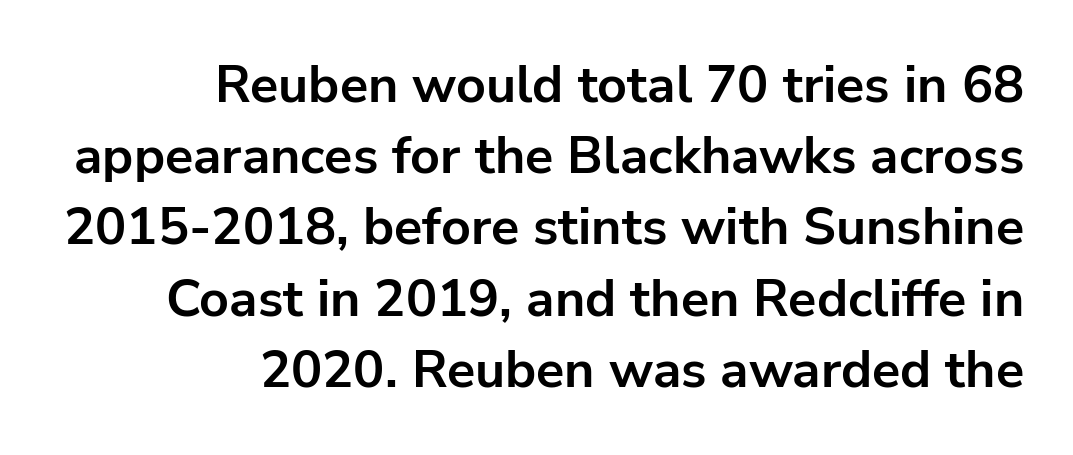
{"serif": "no", "italic": "no", "bold": "yes", "weight": "bold", "width": "normal", "stroke_contrast": "low", "x_height": "medium", "monospaced": "no", "underline": "no", "align": "right", "line_spacing": "normal", "line_spacing_ratio": 1.37, "letter_spacing": "normal", "letter_spacing_em": 0.0, "glyph_px": 52}
